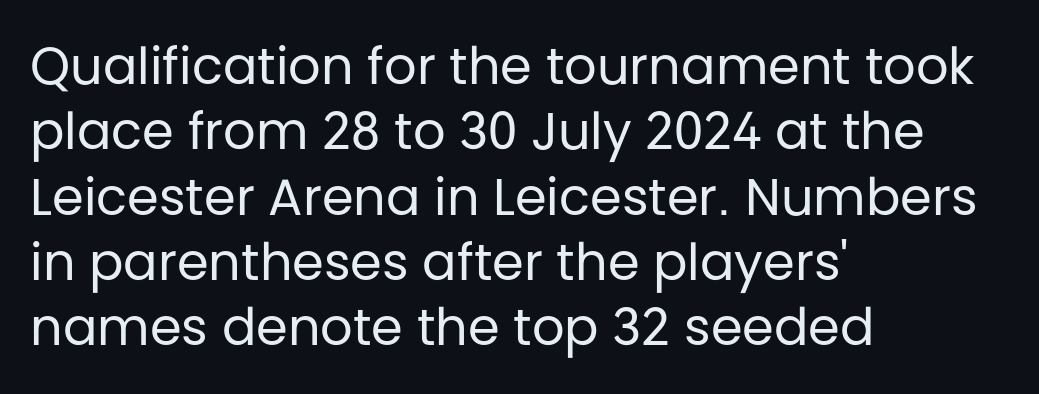
The image shows 51 px regular-weight sans-serif type, upright; set left-aligned, normal line spacing (1.28x), normal letter spacing, not underlined; low stroke contrast and a large x-height.
